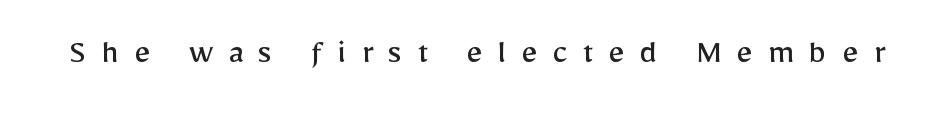
The specimen omits any rule beneath the text block's lines. These glyphs show unthickened strokes, regular width or finer. This sample has the flowing, uneven cadence of proportional lettering. In terms of posture, this sample is upright. Glyph-to-glyph distance is far greater than everyday printed text. I'd call this a sans setting — the letters go barefoot.
